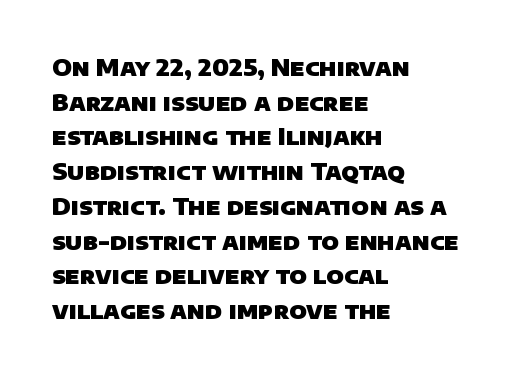
{"bold": "yes", "underline": "no", "align": "left", "line_spacing": "normal", "line_spacing_ratio": 1.51, "letter_spacing": "normal", "letter_spacing_em": 0.0, "glyph_px": 23}
